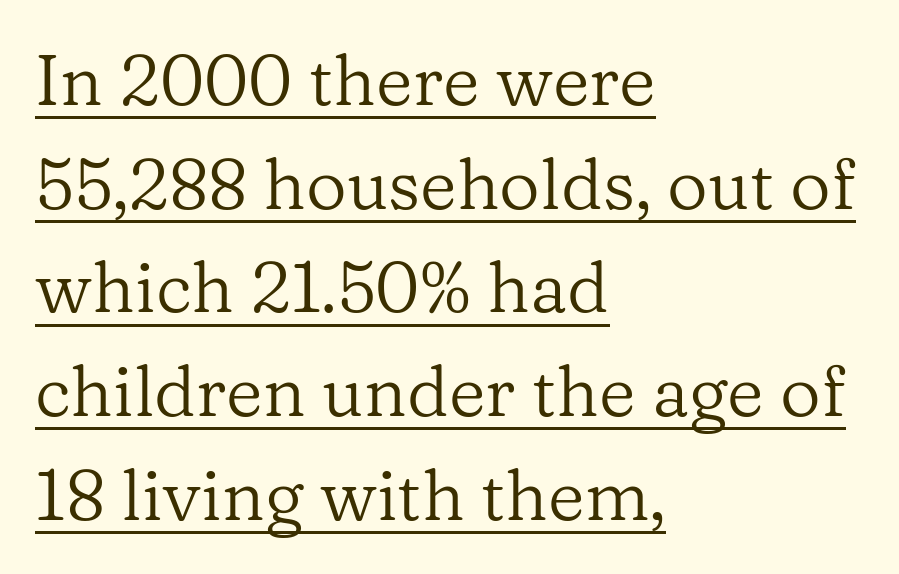
Looks like someone drew a line under every word here. It's the straight-up-and-down kind of type. Is this a fixed-width face? No — the glyphs have proportional, varying widths. The passage shown is typeset with a serif family. In CSS terms this would be text-align: left.
